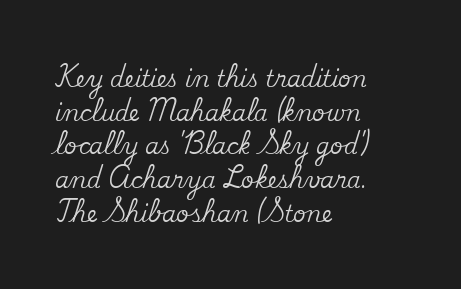
The image shows 22 px text type; set left-aligned, normal line spacing (1.53x), normal letter spacing, not underlined.
